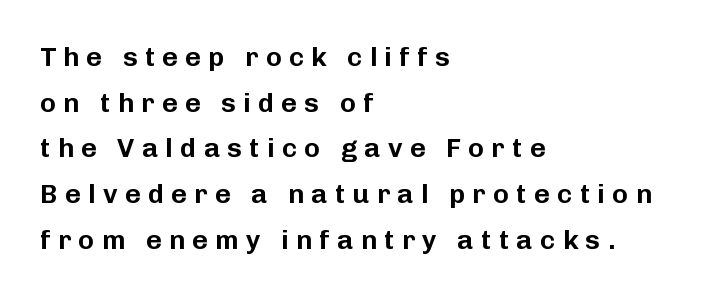
{"italic": "no", "underline": "no", "align": "left", "line_spacing": "normal", "line_spacing_ratio": 1.69, "letter_spacing": "wide", "letter_spacing_em": 0.27, "glyph_px": 27}
